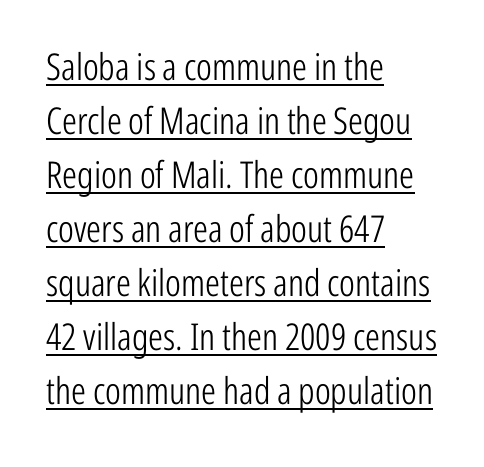
The image shows 37 px light, condensed sans-serif type, upright; set left-aligned, normal line spacing (1.46x), normal letter spacing, underlined; low stroke contrast and a medium x-height.
